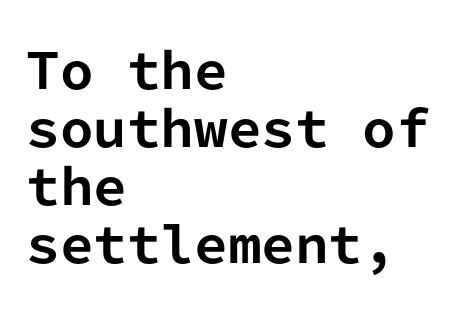
Q: Is the text bold? A: Yes.
Q: Is the text italic (slanted)? A: No, it is upright.
Q: Is the typeface a serif or a sans-serif typeface? A: Sans-serif.
Q: Is the text underlined? A: No.
Q: How is the paragraph aligned? A: Left-aligned.
Q: Is the spacing between letters normal or unusually wide? A: Normal.
Q: Width (condensed, normal, or wide)? A: Normal.
Q: Stroke contrast? A: Low.
Q: x-height? A: Medium.
Q: Monospaced? A: Yes.
